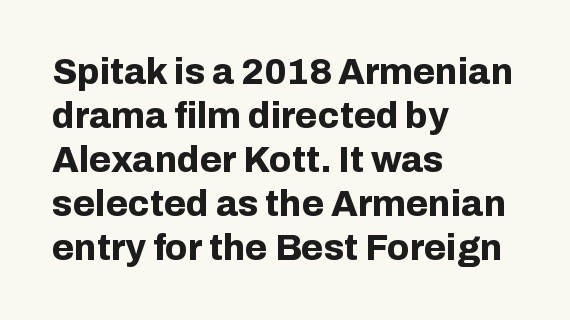
Q: Is the text bold? A: Yes.
Q: Is the text italic (slanted)? A: No, it is upright.
Q: Is the typeface a serif or a sans-serif typeface? A: Sans-serif.
Q: Is the text underlined? A: No.
Q: How is the paragraph aligned? A: Left-aligned.
Q: Is the spacing between letters normal or unusually wide? A: Normal.
Q: Width (condensed, normal, or wide)? A: Normal.
Q: Stroke contrast? A: Low.
Q: x-height? A: Medium.
Q: Monospaced? A: No.
